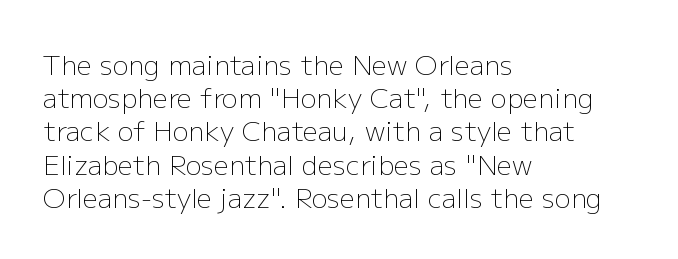
The image shows 27 px text type, upright; set left-aligned, line spacing 1.23x, normal letter spacing, not underlined.
